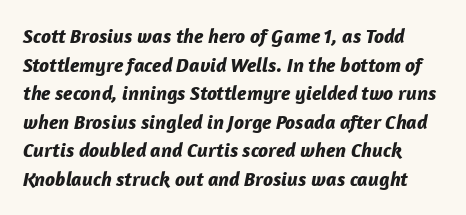
Q: Is the text bold? A: Yes.
Q: Is the text italic (slanted)? A: Yes, it leans right by about 12 degrees.
Q: Is the text underlined? A: No.
Q: Is the spacing between letters normal or unusually wide? A: Normal.
Q: Is the spacing between lines tight, normal or loose? A: Normal.
